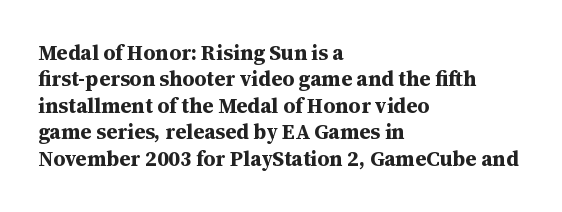
The image shows 21 px bold type, upright; set left-aligned, normal line spacing (1.26x), normal letter spacing, not underlined.
